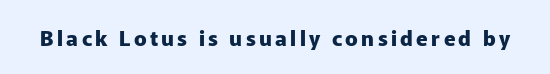
{"italic": "no", "bold": "yes", "underline": "no", "glyph_px": 21}
